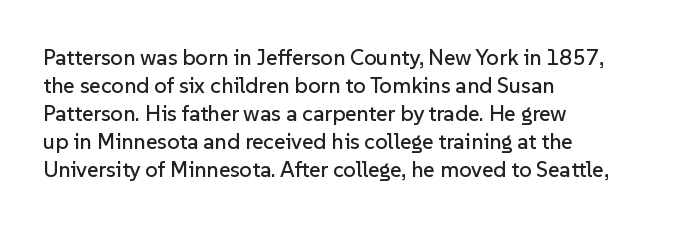
The image shows 22 px text type, upright; set left-aligned, normal line spacing (1.27x), normal letter spacing, not underlined.
